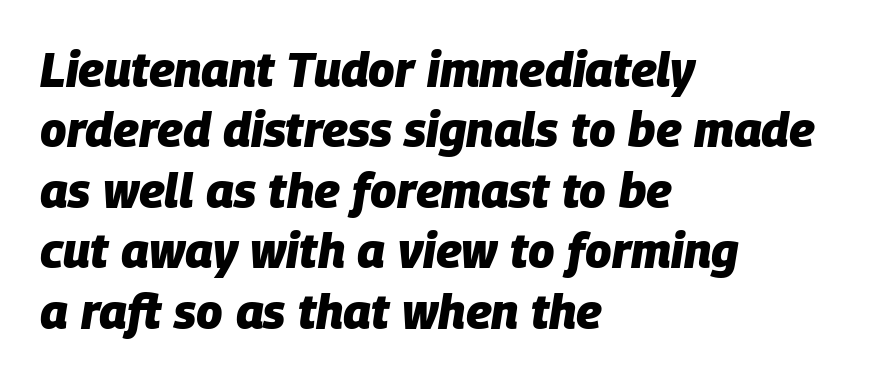
The image shows 48 px heavy type, italic (leaning right); set left-aligned, normal line spacing (1.26x), normal letter spacing, not underlined; low stroke contrast and a large x-height.
